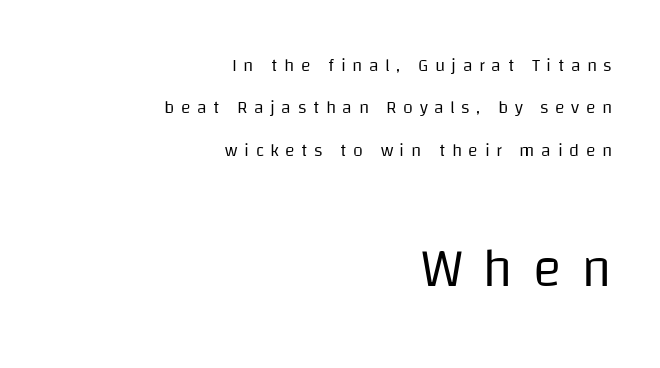
The image shows 54 px regular-weight sans-serif type, upright; set right-aligned, loose line spacing (2.36x), unusually wide letter spacing (+0.36 em), not underlined; the second (bottom) block is 3.0x larger; low stroke contrast and a large x-height.
